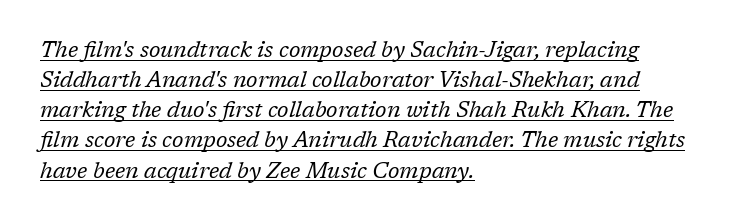
Q: Is the text bold? A: No.
Q: Is the text italic (slanted)? A: Yes, it leans right by about 17 degrees.
Q: Is the text underlined? A: Yes.
Q: How is the paragraph aligned? A: Left-aligned.
Q: Is the spacing between letters normal or unusually wide? A: Normal.
Q: Is the spacing between lines tight, normal or loose? A: Normal.
